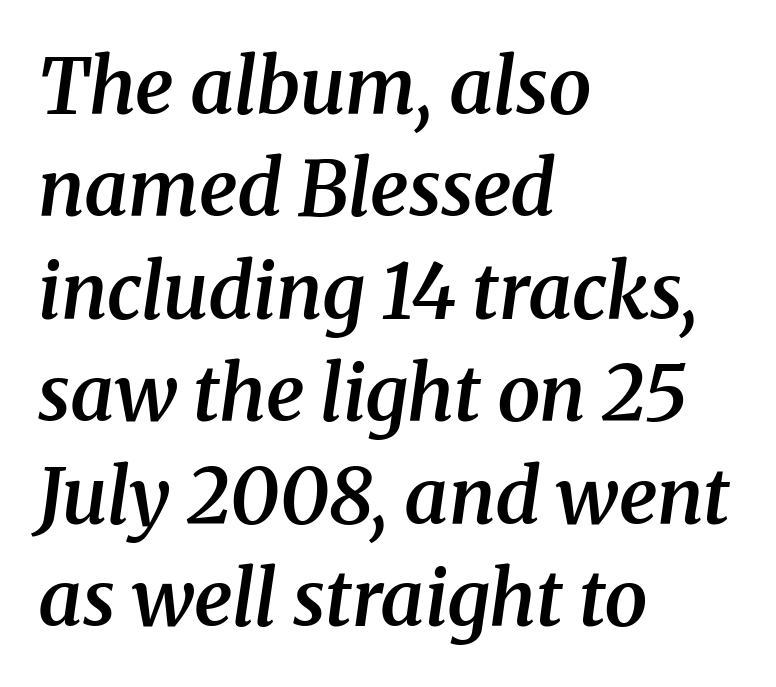
The image shows 77 px semibold serif type, italic (leaning right); set left-aligned, normal line spacing (1.33x), normal letter spacing, not underlined; medium stroke contrast and a medium x-height.
